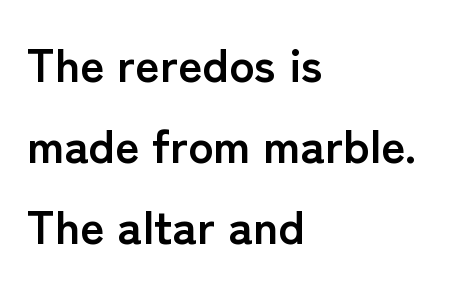
{"serif": "no", "italic": "no", "bold": "yes", "weight": "semibold", "width": "normal", "stroke_contrast": "low", "x_height": "medium", "monospaced": "no", "underline": "no", "align": "left", "line_spacing_ratio": 1.72, "letter_spacing": "normal", "letter_spacing_em": 0.0, "glyph_px": 47}
